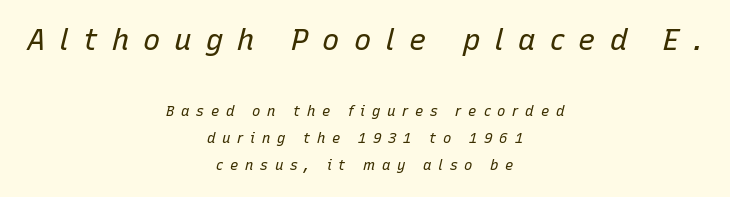
The image shows 29 px regular-weight type, italic (leaning right); set centered, loose line spacing (1.95x), unusually wide letter spacing (+0.48 em), not underlined; the first (top) block is 2.07x larger; low stroke contrast and a medium x-height.
